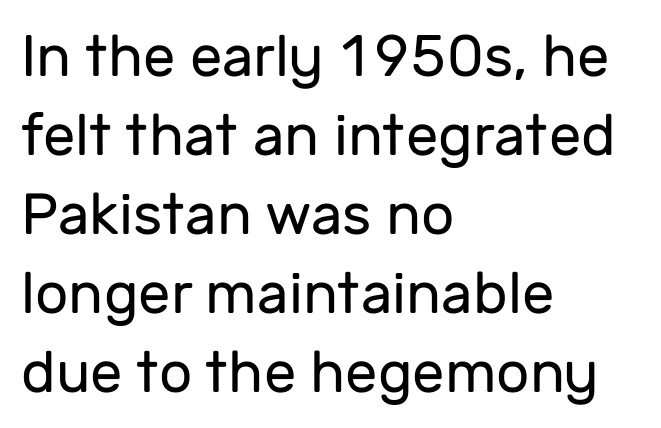
{"serif": "no", "italic": "no", "bold": "no", "weight": "regular", "width": "normal", "stroke_contrast": "low", "x_height": "medium", "monospaced": "no", "underline": "no", "align": "left", "line_spacing": "normal", "line_spacing_ratio": 1.36, "letter_spacing": "normal", "letter_spacing_em": 0.0, "glyph_px": 58}
